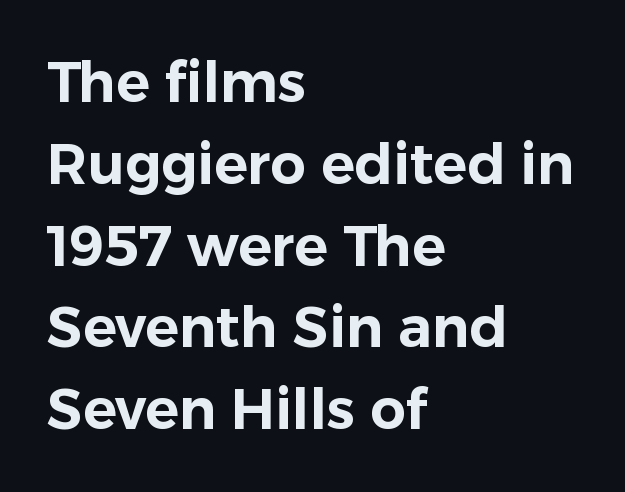
The image shows 56 px sans-serif type, upright; set left-aligned, normal line spacing (1.46x), normal letter spacing, not underlined; low stroke contrast and a medium x-height.
